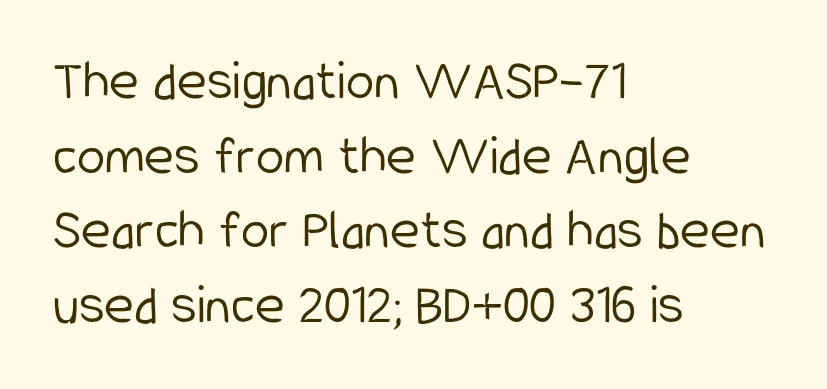
Q: Is the text bold? A: No.
Q: Is the text italic (slanted)? A: No, it is upright.
Q: Is the typeface a serif or a sans-serif typeface? A: Sans-serif.
Q: Is the text underlined? A: No.
Q: How is the paragraph aligned? A: Left-aligned.
Q: Is the spacing between letters normal or unusually wide? A: Normal.
Q: Is the spacing between lines tight, normal or loose? A: Normal.
Q: Width (condensed, normal, or wide)? A: Condensed.
Q: Stroke contrast? A: Low.
Q: x-height? A: Medium.
Q: Monospaced? A: No.
